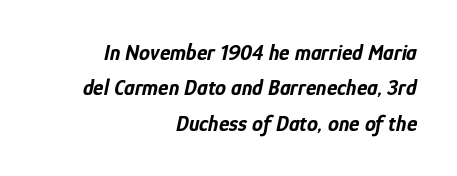
{"italic": "yes", "lean": "right", "slant_degrees": 12, "bold": "yes", "underline": "no", "align": "right", "line_spacing": "normal", "line_spacing_ratio": 1.61, "letter_spacing": "normal", "letter_spacing_em": 0.0, "glyph_px": 22}
